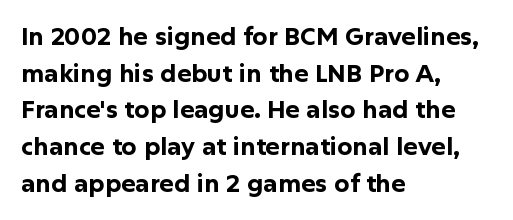
{"italic": "no", "bold": "yes", "underline": "no", "align": "left", "line_spacing": "normal", "line_spacing_ratio": 1.53, "letter_spacing": "normal", "letter_spacing_em": 0.0, "glyph_px": 24}
